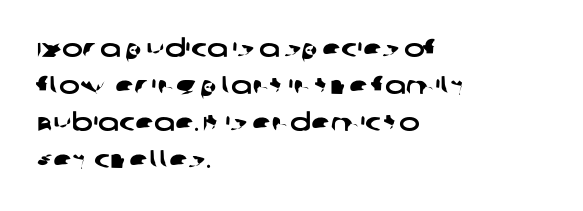
The specimen omits any rule beneath the text block's lines. Compared with typical body copy, the letter spacing here is the same. Compared with a centered layout, this one pins lines to the left instead. The rendering uses a moderate line-height, typical for paragraphs.
